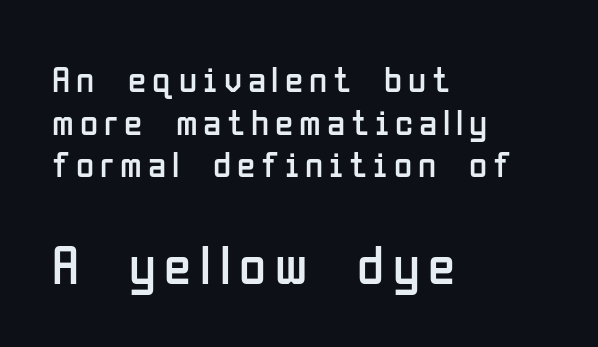
A student would call this left alignment; a typographer would say flush left, rag right. Serifs: no, the terminals of the letterforms are clean. The lettering stays uniformly vertical, giving the passage a roman look. Honestly, the rows look squashed on top of each other.
